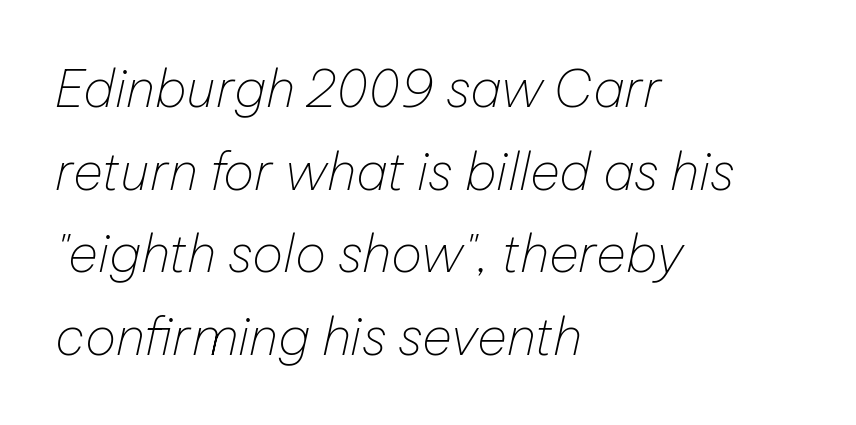
Leading: standard. The letters advance in unequal steps, a hallmark of proportional type. The compositor pushed each line to the left boundary. Nothing heavy about these letters — not bold at all. Spacing between characters is what you'd get straight out of the box. The zone under the glyphs is completely vacant.
